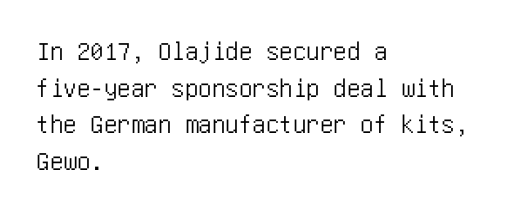
The image shows 27 px text type, upright; set left-aligned, normal line spacing (1.36x), normal letter spacing, not underlined.
